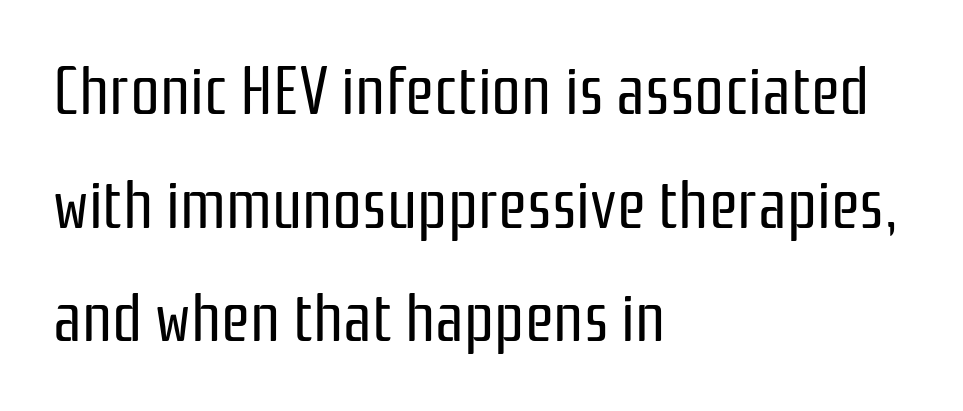
The setting favours the left margin, as ordinary paragraphs usually do. Descender tails drop into unmarked territory. Does the lettering tilt? It doesn't — this is upright. The characters are drawn with everyday or finer stroke widths. Type style note: lacks serifs.
